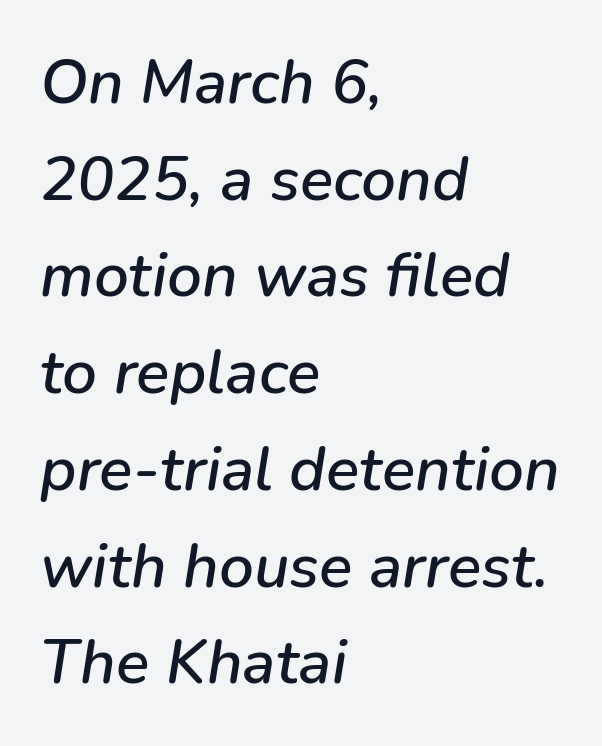
Q: Is the text italic (slanted)? A: Yes, it leans right by about 9 degrees.
Q: Is the text underlined? A: No.
Q: How is the paragraph aligned? A: Left-aligned.
Q: Is the spacing between letters normal or unusually wide? A: Normal.
Q: Is the spacing between lines tight, normal or loose? A: Normal.
Q: Width (condensed, normal, or wide)? A: Normal.
Q: Stroke contrast? A: Low.
Q: x-height? A: Medium.
Q: Monospaced? A: No.
